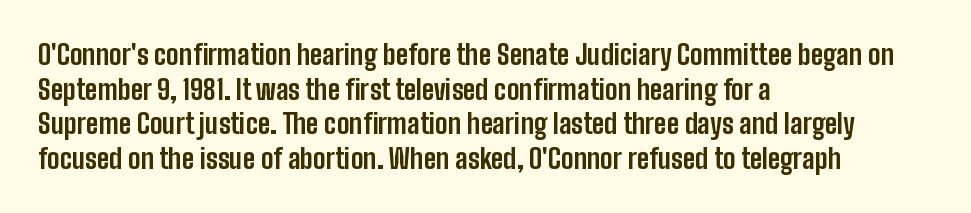
Compared with typical body copy, the letter spacing here is the same. The setting favours the left margin, as ordinary paragraphs usually do. Heft: maximum for text — a bold. Beneath every word, the page is bare. Successive baselines arrive at the customary interval. These lines were composed using upright roman letters.
